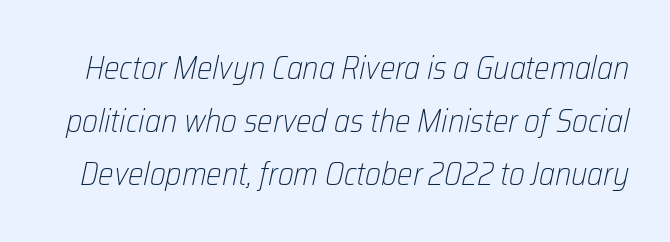
Q: Is the text bold? A: No.
Q: Is the text italic (slanted)? A: Yes, it leans right by about 12 degrees.
Q: Is the text underlined? A: No.
Q: Is the spacing between letters normal or unusually wide? A: Normal.
Q: Is the spacing between lines tight, normal or loose? A: Normal.
Q: Width (condensed, normal, or wide)? A: Condensed.
Q: Stroke contrast? A: Low.
Q: x-height? A: Medium.
Q: Monospaced? A: No.
